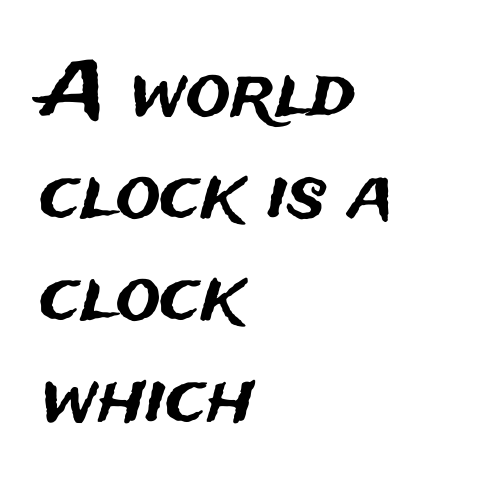
{"serif": "no", "width": "normal", "stroke_contrast": "medium", "x_height": "medium", "monospaced": "no", "underline": "no", "align": "left", "line_spacing": "normal", "line_spacing_ratio": 1.36, "letter_spacing": "normal", "letter_spacing_em": 0.0, "glyph_px": 75}
